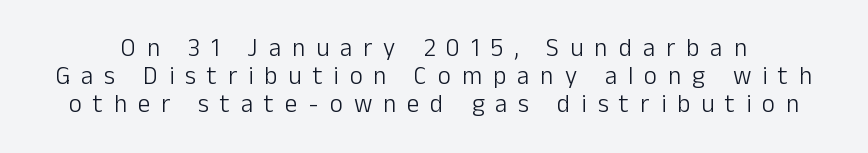
The image shows 25 px text type, upright; set tight line spacing (1.12x), unusually wide letter spacing (+0.44 em), not underlined.
